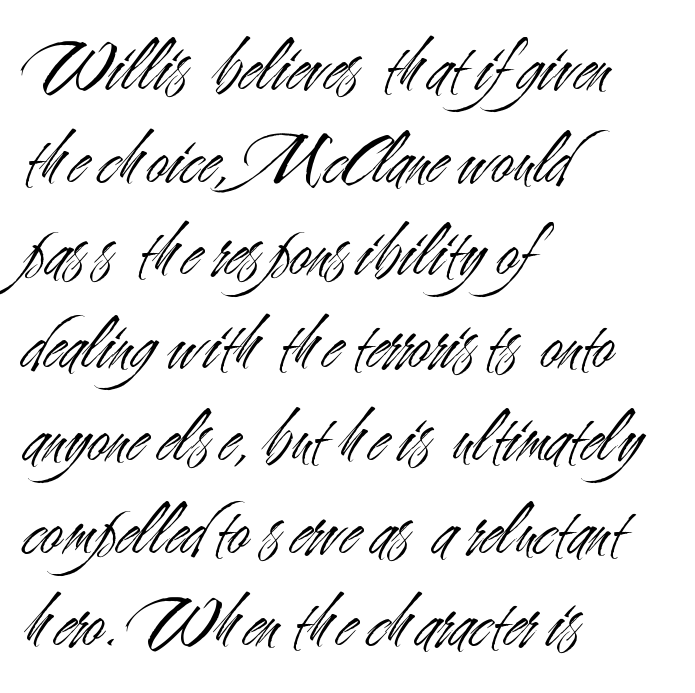
Descenders are the only things crossing below the line. Leftover space on each line is placed entirely after the last word. The type family on display is of the sans-serif kind. The rendering keeps characters at their native spacing. This is not heavy type; no bold has been used.
